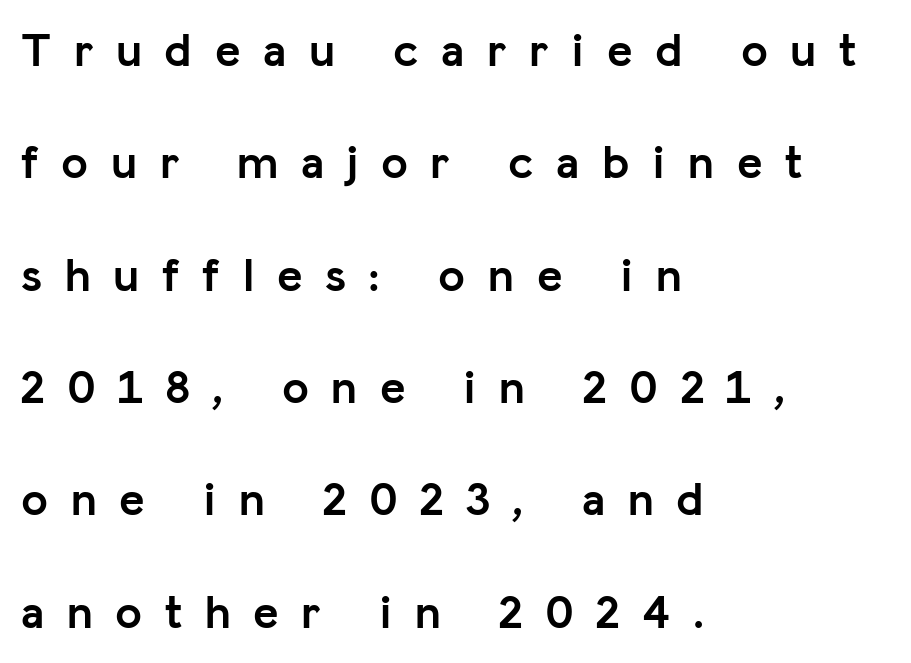
{"serif": "no", "italic": "no", "bold": "yes", "weight": "semibold", "width": "normal", "stroke_contrast": "low", "x_height": "medium", "monospaced": "no", "underline": "no", "align": "left", "line_spacing": "loose", "line_spacing_ratio": 2.34, "letter_spacing": "wide", "letter_spacing_em": 0.47, "glyph_px": 48}
